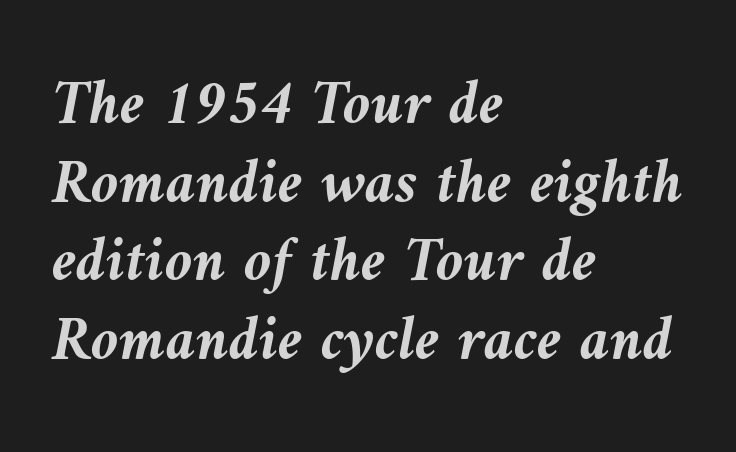
The image shows 63 px semibold type, italic (leaning left); set left-aligned, normal line spacing (1.25x), normal letter spacing, not underlined; medium stroke contrast and a medium x-height.
